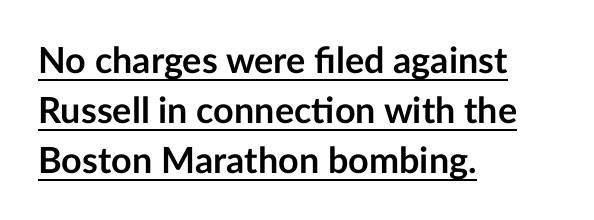
{"serif": "no", "italic": "no", "bold": "yes", "weight": "semibold", "width": "normal", "stroke_contrast": "low", "x_height": "medium", "monospaced": "no", "underline": "yes", "align": "left", "line_spacing": "normal", "line_spacing_ratio": 1.39, "letter_spacing": "normal", "letter_spacing_em": 0.0, "glyph_px": 36}
